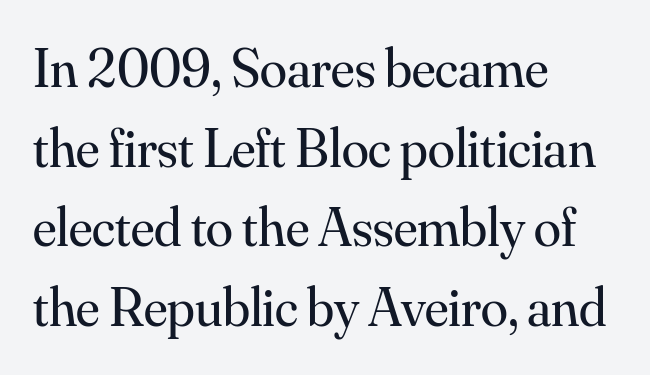
Each line starts at the same left margin while the right side varies. The weight tops out at a normal text grade. Designer's note — italics off, roman on. Reading down the column, the eye jumps a familiar distance to each next line. These lines keep a tight, regular rhythm from letter to letter.
